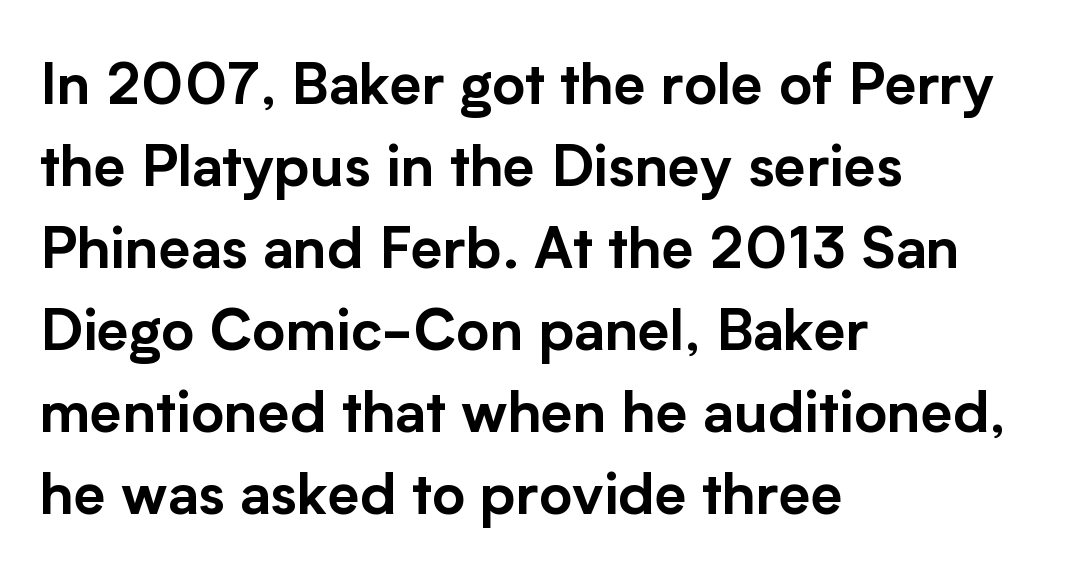
Quick note: interline space is typical. Each letter keeps its own natural width here, so spacing adapts to shape. The typography opts for an upright posture over an oblique one. Descender tails drop into unmarked territory.
